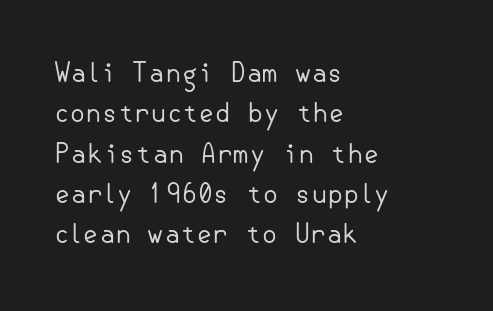
The image shows 26 px text type, upright; set left-aligned, normal line spacing (1.55x), normal letter spacing, not underlined.
